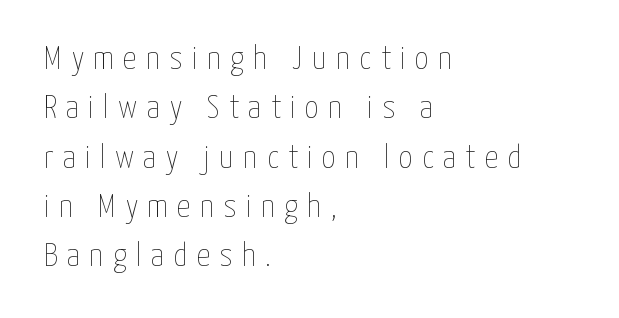
The axis of the letterforms is exactly vertical. The passage shown is typed in a proportional face where columns would drift. The space directly below the letters is spotless. Horizontally, the lines are justified to the leading edge only. Bold? No — there's no thickening of the strokes. Between one letter and the next there's a generous, obvious gap.
